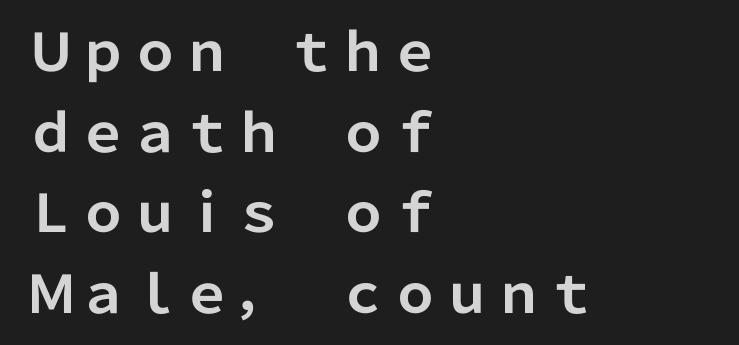
{"serif": "no", "italic": "no", "bold": "yes", "weight": "bold", "width": "normal", "stroke_contrast": "low", "x_height": "medium", "monospaced": "no", "underline": "no", "align": "left", "line_spacing": "normal", "line_spacing_ratio": 1.55, "letter_spacing": "normal", "letter_spacing_em": 0.0, "glyph_px": 52}
